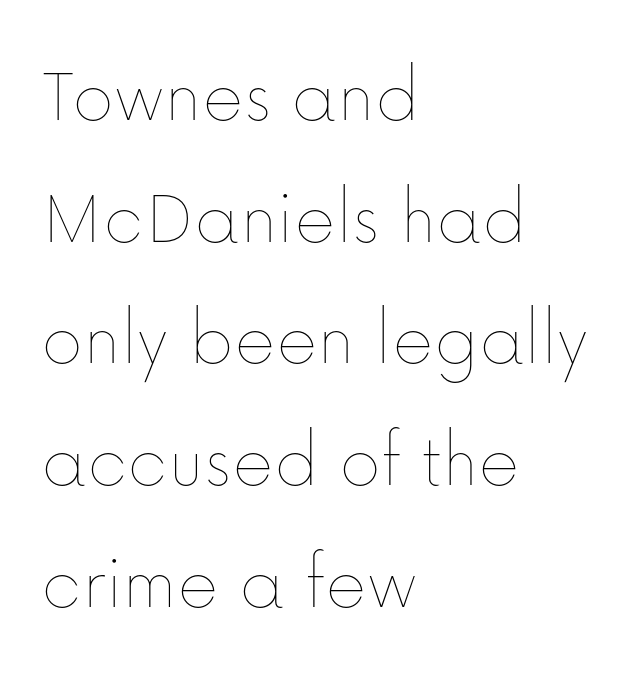
The face used here is rendered with its standard letterfit. The letters advance in unequal steps, a hallmark of proportional type. The space beneath each line is pristine and unruled. Leftover space on each line is placed entirely after the last word. Ordinary non-slanted type is in use. Unbolded letterforms with no extra heft.
